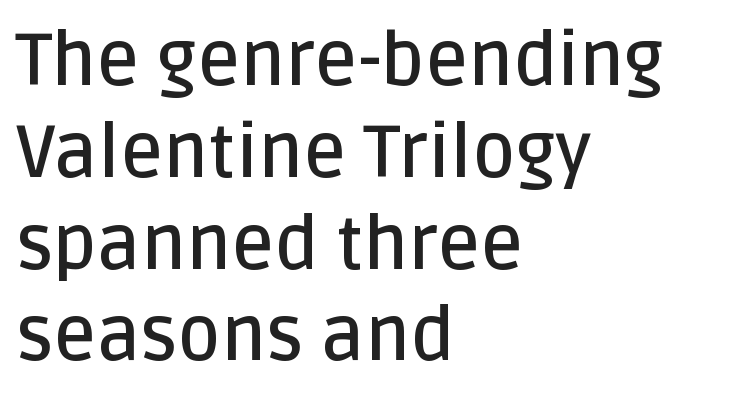
Q: Is the text bold? A: Semi-bold.
Q: Is the text italic (slanted)? A: No, it is upright.
Q: Is the typeface a serif or a sans-serif typeface? A: Sans-serif.
Q: Is the text underlined? A: No.
Q: How is the paragraph aligned? A: Left-aligned.
Q: Is the spacing between letters normal or unusually wide? A: Normal.
Q: Width (condensed, normal, or wide)? A: Normal.
Q: Stroke contrast? A: Low.
Q: x-height? A: Large.
Q: Monospaced? A: No.
